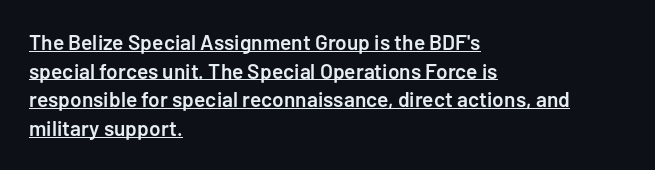
The image shows 21 px text type, upright; set left-aligned, normal line spacing (1.36x), normal letter spacing, underlined.
